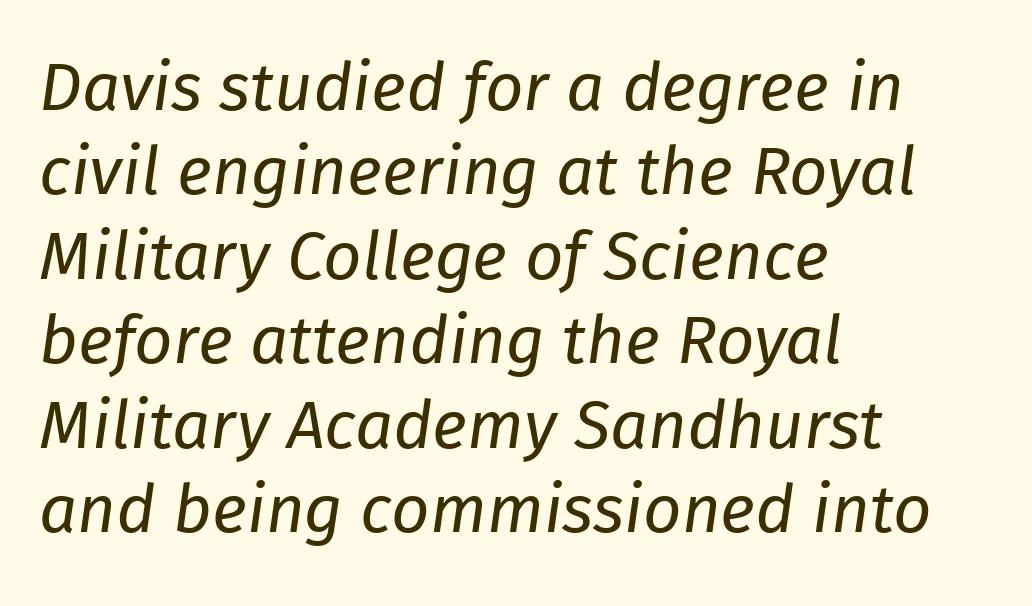
Q: Is the text bold? A: No.
Q: Is the text italic (slanted)? A: Yes, it leans right by about 8 degrees.
Q: Is the text underlined? A: No.
Q: How is the paragraph aligned? A: Left-aligned.
Q: Is the spacing between letters normal or unusually wide? A: Normal.
Q: Is the spacing between lines tight, normal or loose? A: Normal.
Q: Width (condensed, normal, or wide)? A: Normal.
Q: Stroke contrast? A: Low.
Q: x-height? A: Medium.
Q: Monospaced? A: No.
